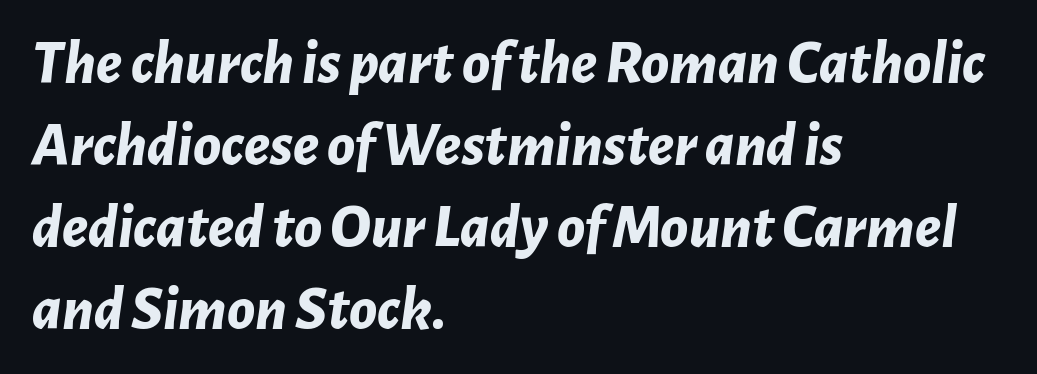
The image shows 63 px bold type, italic (leaning right); set left-aligned, normal line spacing (1.3x), normal letter spacing, not underlined; low stroke contrast and a medium x-height.
